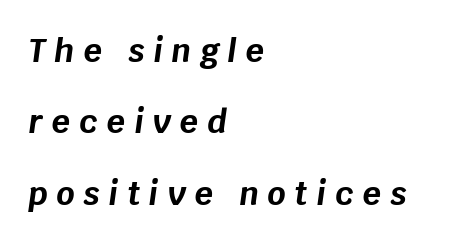
Q: Is the text bold? A: Yes.
Q: Is the text italic (slanted)? A: Yes, it leans right by about 8 degrees.
Q: Is the text underlined? A: No.
Q: How is the paragraph aligned? A: Left-aligned.
Q: Is the spacing between letters normal or unusually wide? A: Unusually wide.
Q: Is the spacing between lines tight, normal or loose? A: Loose.
Q: Width (condensed, normal, or wide)? A: Normal.
Q: Stroke contrast? A: Low.
Q: x-height? A: Large.
Q: Monospaced? A: No.
